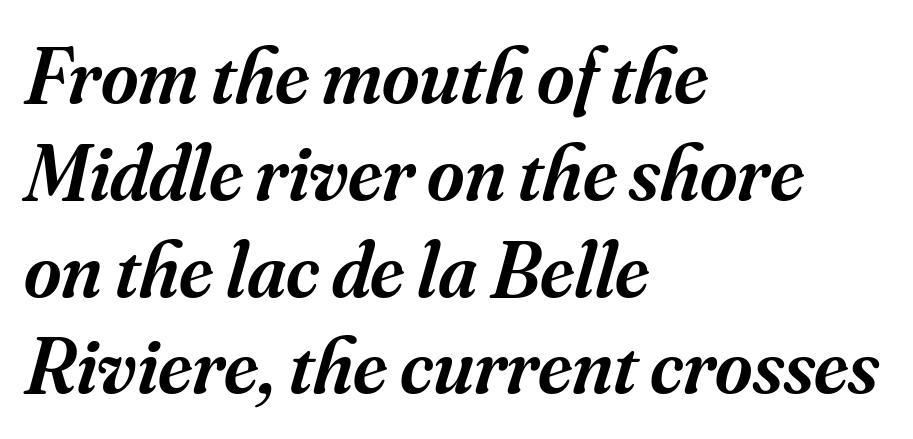
{"serif": "yes", "italic": "yes", "lean": "right", "slant_degrees": 16, "bold": "semi", "weight": "semibold", "width": "normal", "stroke_contrast": "medium", "x_height": "small", "monospaced": "no", "underline": "no", "align": "left", "line_spacing_ratio": 1.21, "letter_spacing": "normal", "letter_spacing_em": 0.0, "glyph_px": 80}
